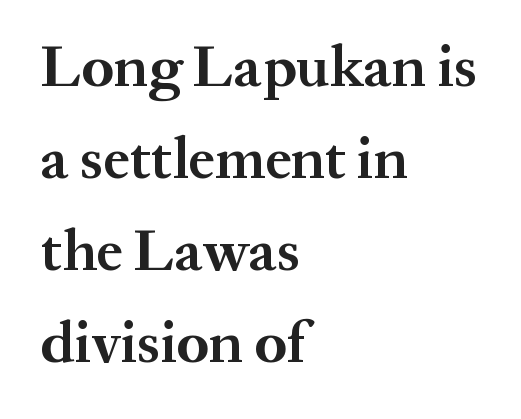
{"serif": "yes", "italic": "no", "bold": "yes", "weight": "bold", "width": "normal", "stroke_contrast": "medium", "x_height": "medium", "monospaced": "no", "underline": "no", "align": "left", "line_spacing": "normal", "line_spacing_ratio": 1.56, "letter_spacing": "normal", "letter_spacing_em": 0.0, "glyph_px": 59}
